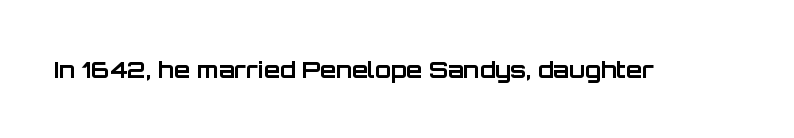
{"italic": "no", "bold": "yes", "underline": "no", "letter_spacing": "normal", "letter_spacing_em": 0.0, "glyph_px": 23}
